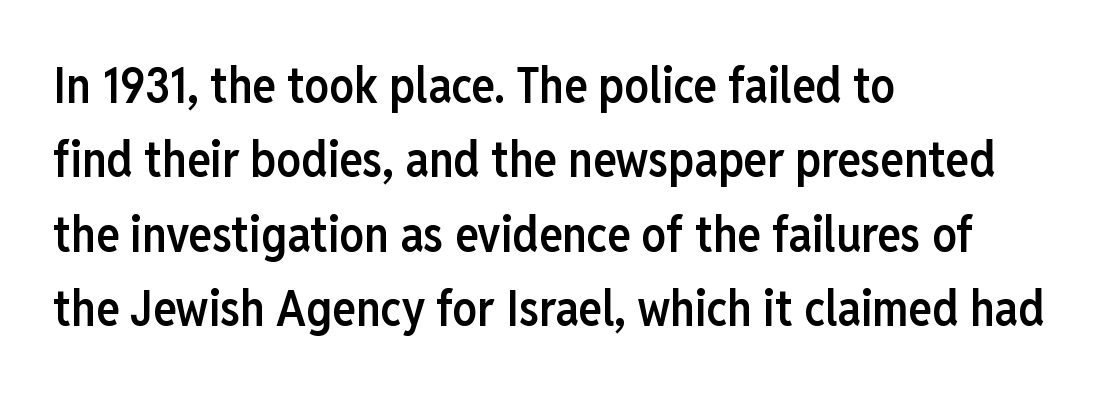
Q: Is the text bold? A: Semi-bold.
Q: Is the text italic (slanted)? A: No, it is upright.
Q: Is the typeface a serif or a sans-serif typeface? A: Sans-serif.
Q: Is the text underlined? A: No.
Q: How is the paragraph aligned? A: Left-aligned.
Q: Is the spacing between letters normal or unusually wide? A: Normal.
Q: Is the spacing between lines tight, normal or loose? A: Normal.
Q: Width (condensed, normal, or wide)? A: Condensed.
Q: Stroke contrast? A: Low.
Q: x-height? A: Medium.
Q: Monospaced? A: No.
